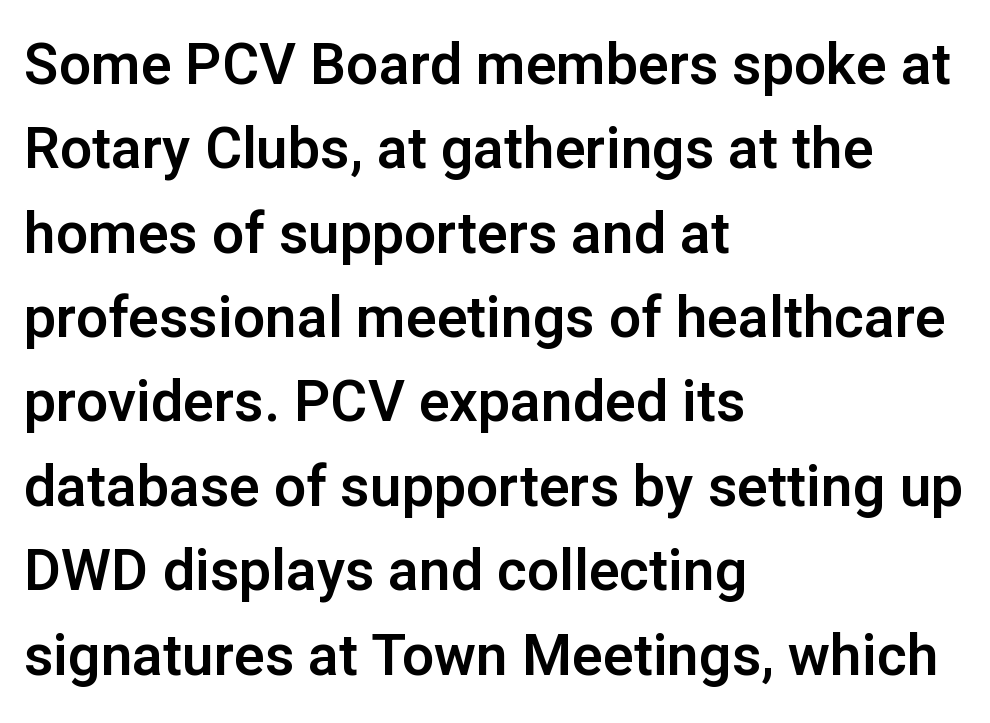
{"serif": "no", "italic": "no", "width": "normal", "stroke_contrast": "low", "x_height": "medium", "monospaced": "no", "underline": "no", "align": "left", "line_spacing": "normal", "line_spacing_ratio": 1.48, "letter_spacing": "normal", "letter_spacing_em": 0.0, "glyph_px": 57}
